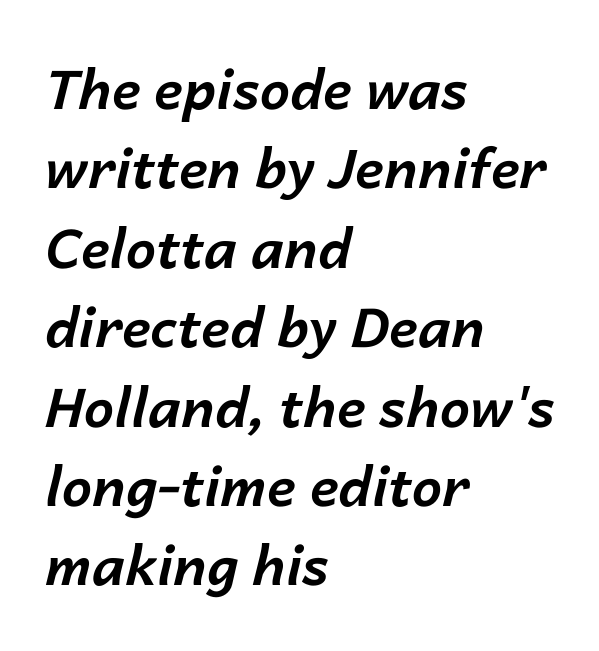
This sample keeps an unexceptional amount of space between lines. Anything drawn beneath the words? Only blank space. Visually the block forms a straight wall on the left and a jagged coastline on the right. Pretty heavy lettering here — definitely bold.
